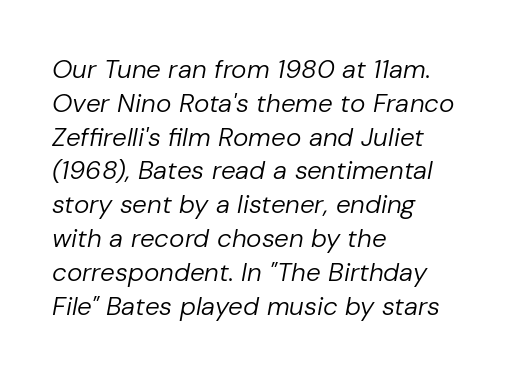
The image shows 26 px text type, italic (leaning right); set left-aligned, normal line spacing (1.3x), normal letter spacing, not underlined.
